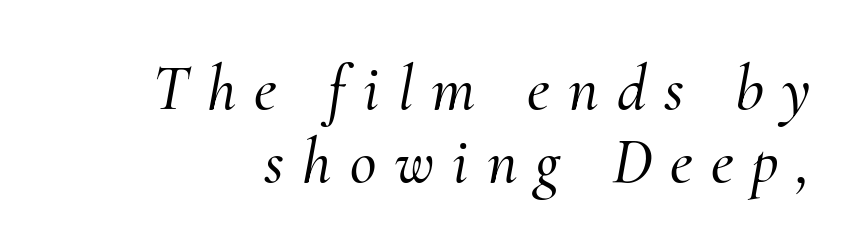
{"serif": "yes", "italic": "yes", "lean": "right", "slant_degrees": 10, "width": "normal", "stroke_contrast": "medium", "x_height": "small", "monospaced": "no", "underline": "no", "line_spacing": "tight", "line_spacing_ratio": 1.12, "letter_spacing": "wide", "letter_spacing_em": 0.28, "glyph_px": 65}
